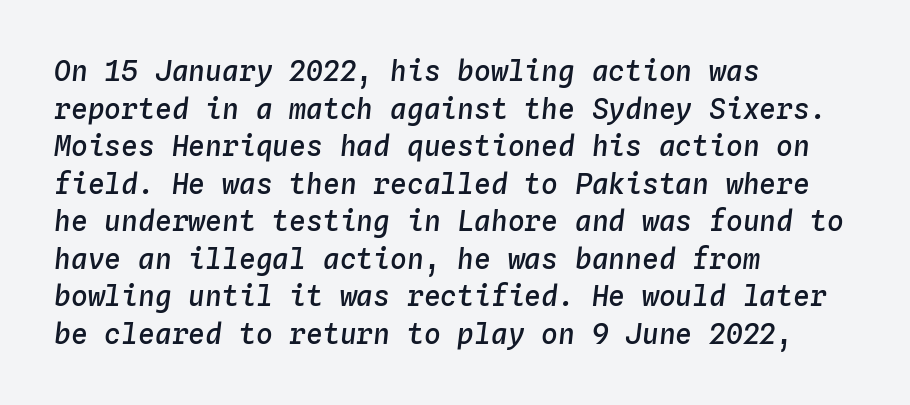
Q: Is the text bold? A: Semi-bold.
Q: Is the text italic (slanted)? A: Yes, it leans right by about 4 degrees.
Q: Is the text underlined? A: No.
Q: How is the paragraph aligned? A: Left-aligned.
Q: Is the spacing between letters normal or unusually wide? A: Normal.
Q: Is the spacing between lines tight, normal or loose? A: Normal.
Q: Width (condensed, normal, or wide)? A: Normal.
Q: Stroke contrast? A: Low.
Q: x-height? A: Medium.
Q: Monospaced? A: Yes.
